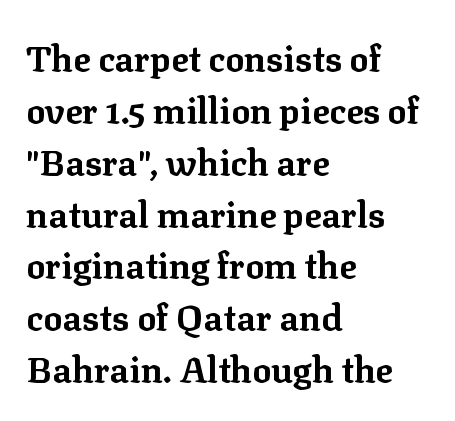
{"serif": "yes", "italic": "no", "bold": "yes", "weight": "bold", "width": "normal", "stroke_contrast": "low", "x_height": "medium", "monospaced": "no", "underline": "no", "align": "left", "line_spacing": "normal", "line_spacing_ratio": 1.44, "letter_spacing": "normal", "letter_spacing_em": 0.0, "glyph_px": 36}
